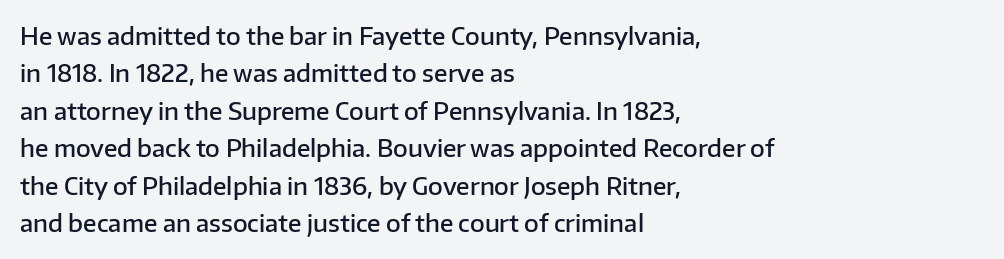
{"italic": "no", "bold": "semi", "underline": "no", "align": "left", "line_spacing": "normal", "line_spacing_ratio": 1.56, "letter_spacing": "normal", "letter_spacing_em": 0.0, "glyph_px": 24}
